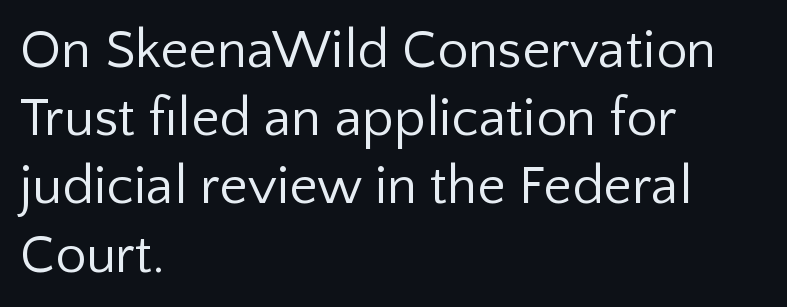
Character widths vary here, with narrow letters taking less room than wide ones. Stroke terminals: plain, sans-serif. Do the letters lean? They stand straight. Line starts are locked; line ends wander.
